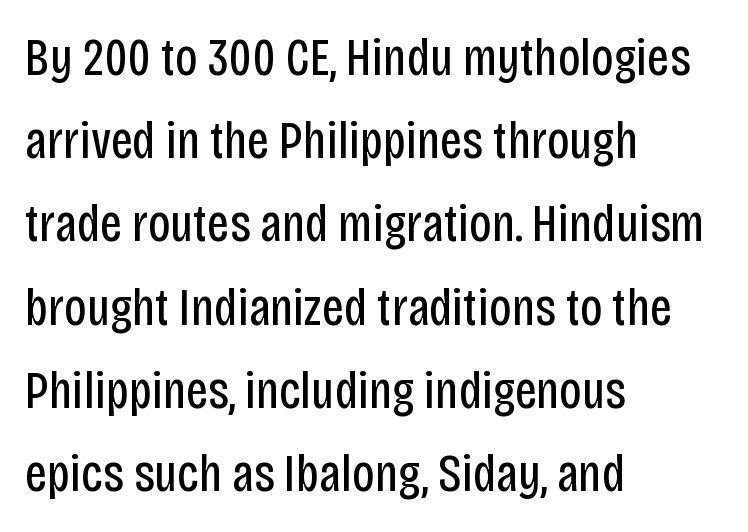
Q: Is the text bold? A: No.
Q: Is the text italic (slanted)? A: No, it is upright.
Q: Is the typeface a serif or a sans-serif typeface? A: Sans-serif.
Q: Is the text underlined? A: No.
Q: How is the paragraph aligned? A: Left-aligned.
Q: Is the spacing between letters normal or unusually wide? A: Normal.
Q: Is the spacing between lines tight, normal or loose? A: Normal.
Q: Width (condensed, normal, or wide)? A: Condensed.
Q: Stroke contrast? A: Low.
Q: x-height? A: Large.
Q: Monospaced? A: No.
